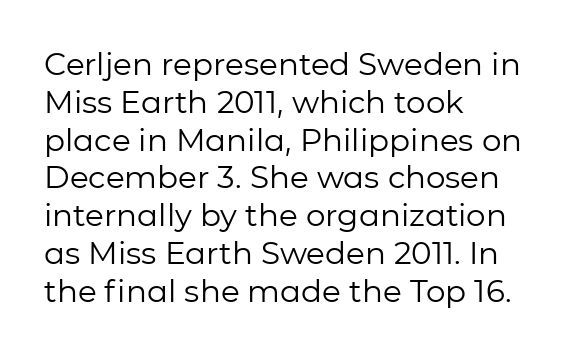
The image shows 31 px regular-weight sans-serif type, upright; set left-aligned, line spacing 1.22x, normal letter spacing, not underlined; low stroke contrast and a medium x-height.
